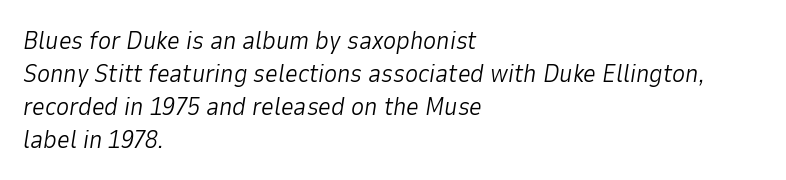
Q: Is the text bold? A: No.
Q: Is the text italic (slanted)? A: Yes, it leans right by about 9 degrees.
Q: Is the text underlined? A: No.
Q: How is the paragraph aligned? A: Left-aligned.
Q: Is the spacing between letters normal or unusually wide? A: Normal.
Q: Is the spacing between lines tight, normal or loose? A: Normal.
